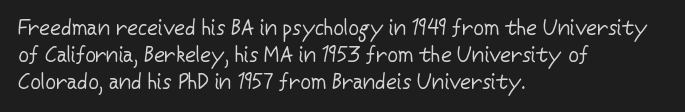
Q: Is the text bold? A: No.
Q: Is the text italic (slanted)? A: No, it is upright.
Q: Is the text underlined? A: No.
Q: How is the paragraph aligned? A: Left-aligned.
Q: Is the spacing between letters normal or unusually wide? A: Normal.
Q: Is the spacing between lines tight, normal or loose? A: Normal.
